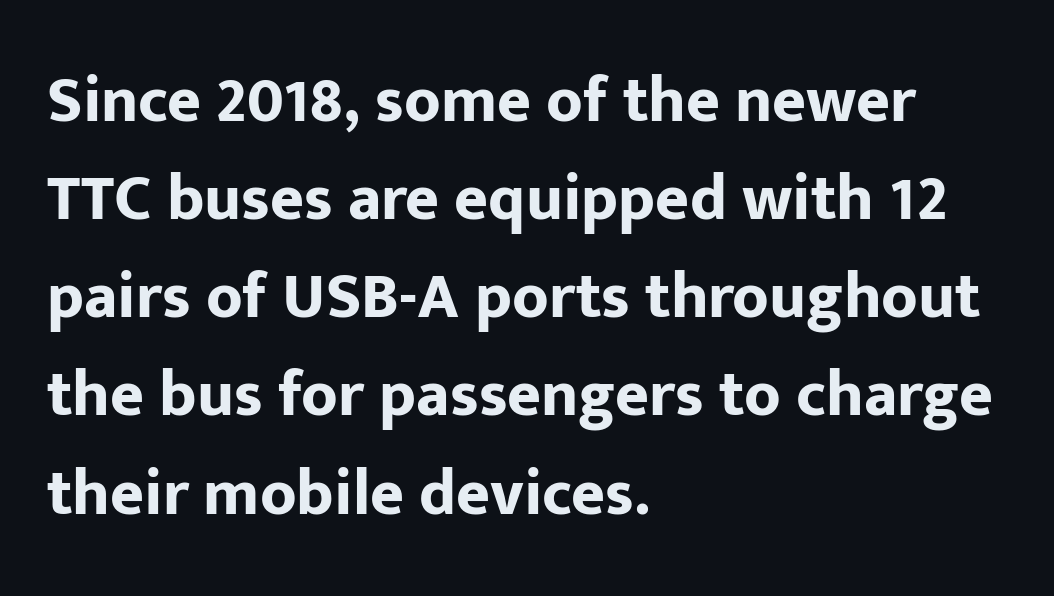
{"serif": "no", "italic": "no", "bold": "yes", "weight": "bold", "width": "normal", "stroke_contrast": "low", "x_height": "medium", "monospaced": "no", "underline": "no", "align": "left", "line_spacing": "normal", "line_spacing_ratio": 1.51, "letter_spacing": "normal", "letter_spacing_em": 0.0, "glyph_px": 65}
